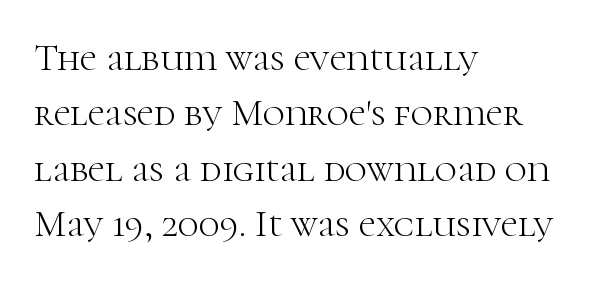
No heavy texture on the line: the type isn't bold. This sample has the flowing, uneven cadence of proportional lettering. The lines are quadded left. One glance says typical: line gaps are just what's usual. Default kerning and tracking; the words read as compact shapes. The strip under each line holds only bare page.
